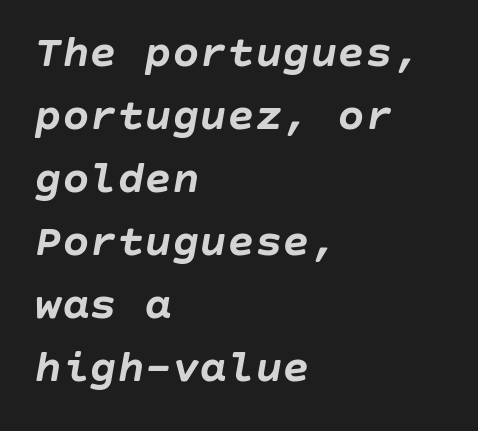
Q: Is the text bold? A: Yes.
Q: Is the text italic (slanted)? A: Yes, it leans right by about 10 degrees.
Q: Is the text underlined? A: No.
Q: How is the paragraph aligned? A: Left-aligned.
Q: Is the spacing between letters normal or unusually wide? A: Normal.
Q: Is the spacing between lines tight, normal or loose? A: Normal.
Q: Width (condensed, normal, or wide)? A: Normal.
Q: Stroke contrast? A: Low.
Q: x-height? A: Large.
